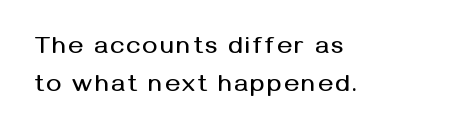
Q: Is the text italic (slanted)? A: No, it is upright.
Q: Is the text underlined? A: No.
Q: How is the paragraph aligned? A: Left-aligned.
Q: Is the spacing between lines tight, normal or loose? A: Normal.
